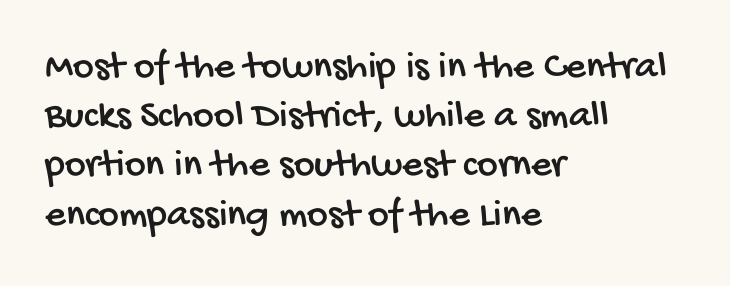
Layout note: lines flush left. Proportional: the letters do not fall into vertical columns. The strip under each line holds only bare page. The gaps between neighbouring characters are ordinary and unremarkable. The designer went with a sans here, leaving each stem footless.
